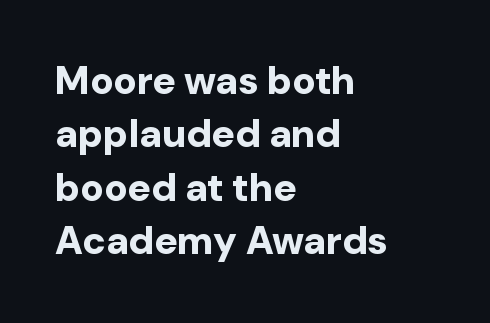
Q: Is the text bold? A: Yes.
Q: Is the text italic (slanted)? A: No, it is upright.
Q: Is the typeface a serif or a sans-serif typeface? A: Sans-serif.
Q: Is the text underlined? A: No.
Q: How is the paragraph aligned? A: Left-aligned.
Q: Is the spacing between letters normal or unusually wide? A: Normal.
Q: Is the spacing between lines tight, normal or loose? A: Normal.
Q: Width (condensed, normal, or wide)? A: Normal.
Q: Stroke contrast? A: Low.
Q: x-height? A: Medium.
Q: Monospaced? A: No.
